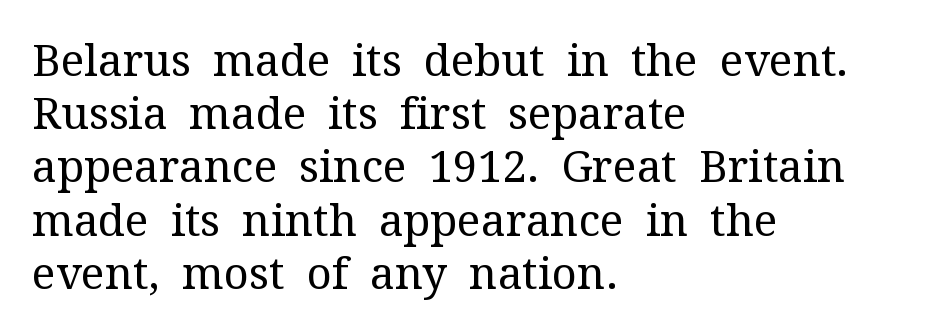
Q: Is the text bold? A: No.
Q: Is the text italic (slanted)? A: No, it is upright.
Q: Is the typeface a serif or a sans-serif typeface? A: Serif.
Q: Is the text underlined? A: No.
Q: How is the paragraph aligned? A: Left-aligned.
Q: Is the spacing between letters normal or unusually wide? A: Normal.
Q: Width (condensed, normal, or wide)? A: Normal.
Q: Stroke contrast? A: Medium.
Q: x-height? A: Medium.
Q: Monospaced? A: No.
